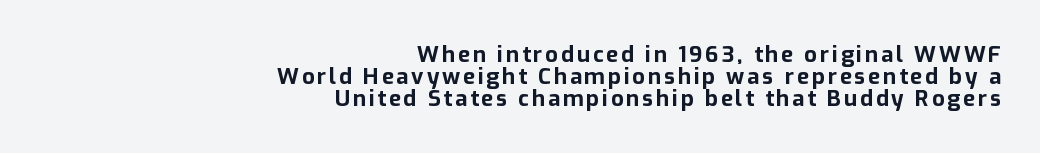
{"italic": "no", "bold": "yes", "underline": "no", "align": "right", "line_spacing": "tight", "line_spacing_ratio": 0.99, "glyph_px": 22}
